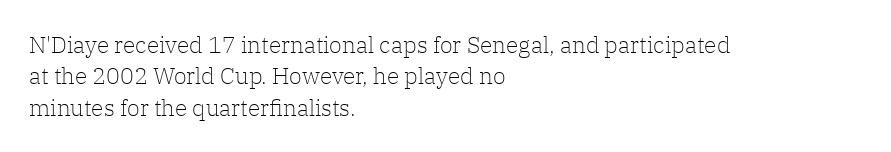
{"italic": "no", "bold": "no", "underline": "no", "align": "left", "line_spacing": "normal", "line_spacing_ratio": 1.36, "letter_spacing": "normal", "letter_spacing_em": 0.0, "glyph_px": 23}
